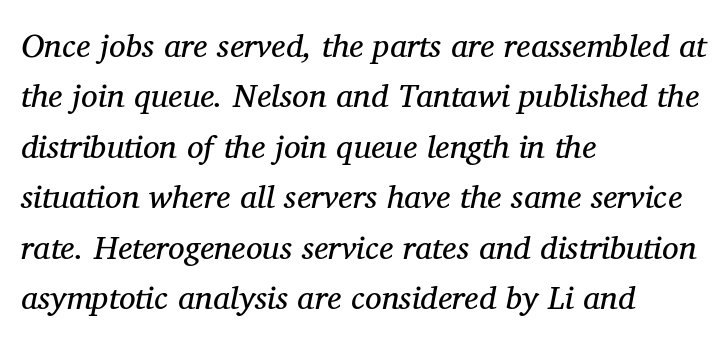
The image shows 33 px regular-weight serif type, italic (leaning right); set left-aligned, normal line spacing (1.53x), normal letter spacing, not underlined; medium stroke contrast and a medium x-height.
